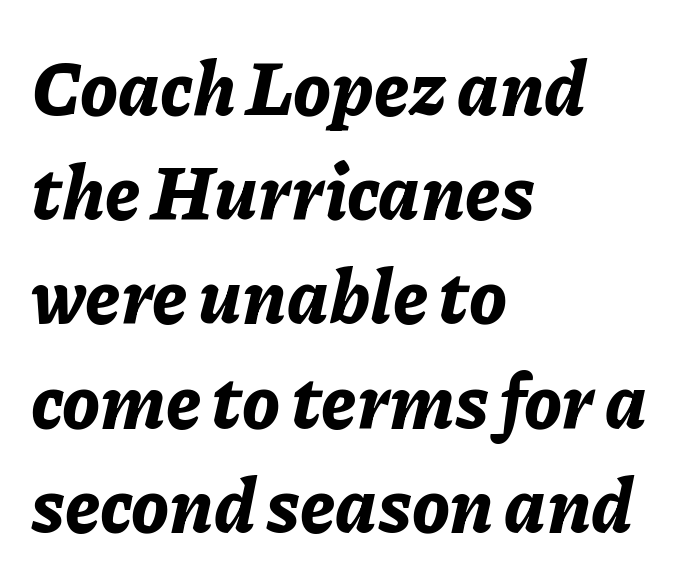
{"italic": "yes", "lean": "right", "slant_degrees": 11, "bold": "yes", "weight": "bold", "width": "normal", "stroke_contrast": "low", "x_height": "medium", "monospaced": "no", "underline": "no", "align": "left", "line_spacing": "normal", "line_spacing_ratio": 1.39, "letter_spacing": "normal", "letter_spacing_em": 0.0, "glyph_px": 75}
